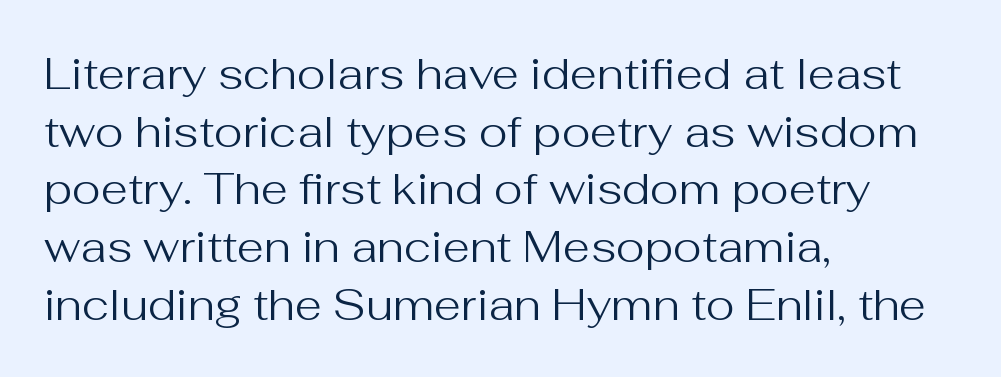
Horizontally, the lines are justified to the leading edge only. The typography opts for an upright posture over an oblique one. Tracking value appears to be zero — textbook default spacing. Character widths vary here, with narrow letters taking less room than wide ones. Letters have the restrained weight of plain body copy at most. Honestly, there is no underline to notice here at all.
